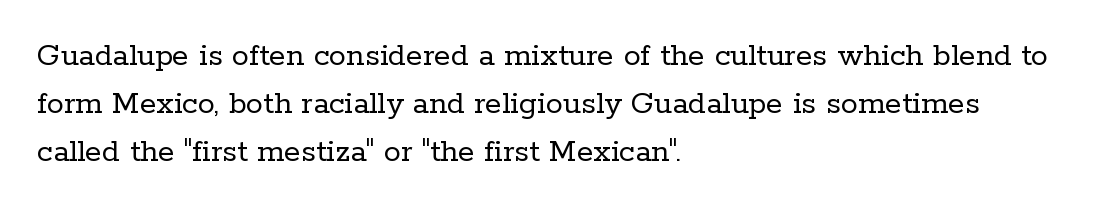
The image shows 34 px regular-weight serif type, upright; set left-aligned, normal line spacing (1.41x), normal letter spacing, not underlined; low stroke contrast and a medium x-height.
